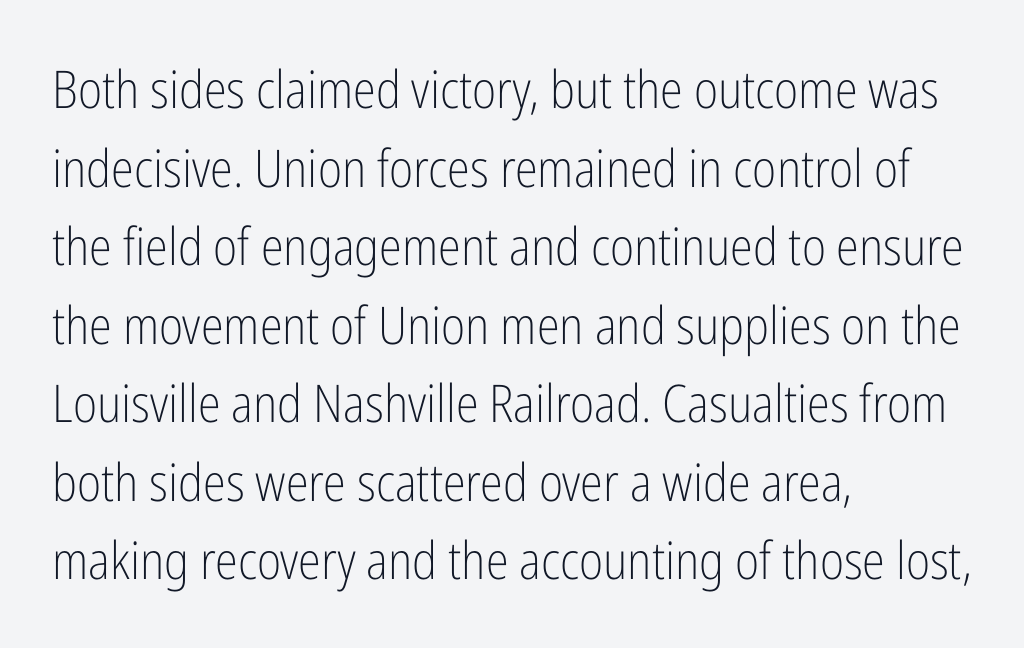
{"serif": "no", "italic": "no", "bold": "no", "weight": "light", "width": "condensed", "stroke_contrast": "low", "x_height": "medium", "monospaced": "no", "underline": "no", "align": "left", "line_spacing": "normal", "line_spacing_ratio": 1.51, "letter_spacing": "normal", "letter_spacing_em": 0.0, "glyph_px": 52}
